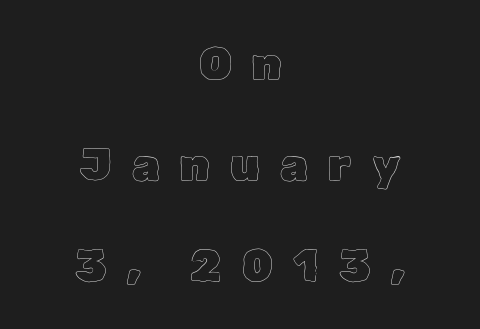
Q: Is the text italic (slanted)? A: No, it is upright.
Q: Is the text underlined? A: No.
Q: How is the paragraph aligned? A: Centered.
Q: Is the spacing between letters normal or unusually wide? A: Unusually wide.
Q: Is the spacing between lines tight, normal or loose? A: Loose.
Q: Width (condensed, normal, or wide)? A: Normal.
Q: x-height? A: Medium.
Q: Monospaced? A: No.
